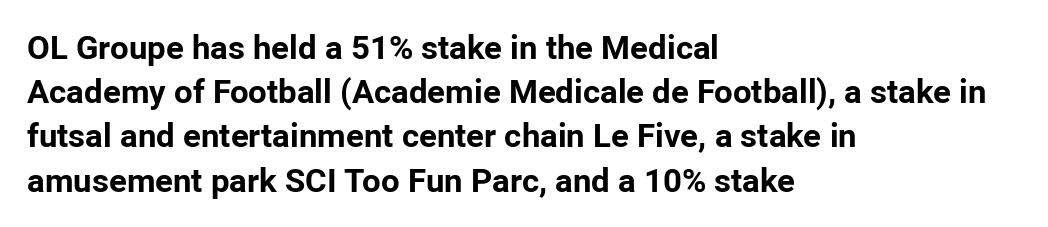
The image shows 33 px bold sans-serif type, upright; set left-aligned, normal line spacing (1.34x), normal letter spacing, not underlined; low stroke contrast and a medium x-height.
